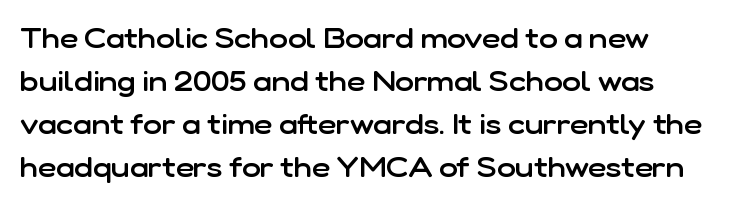
The image shows 28 px semibold sans-serif type, upright; set left-aligned, normal line spacing (1.53x), normal letter spacing, not underlined; low stroke contrast and a medium x-height.
